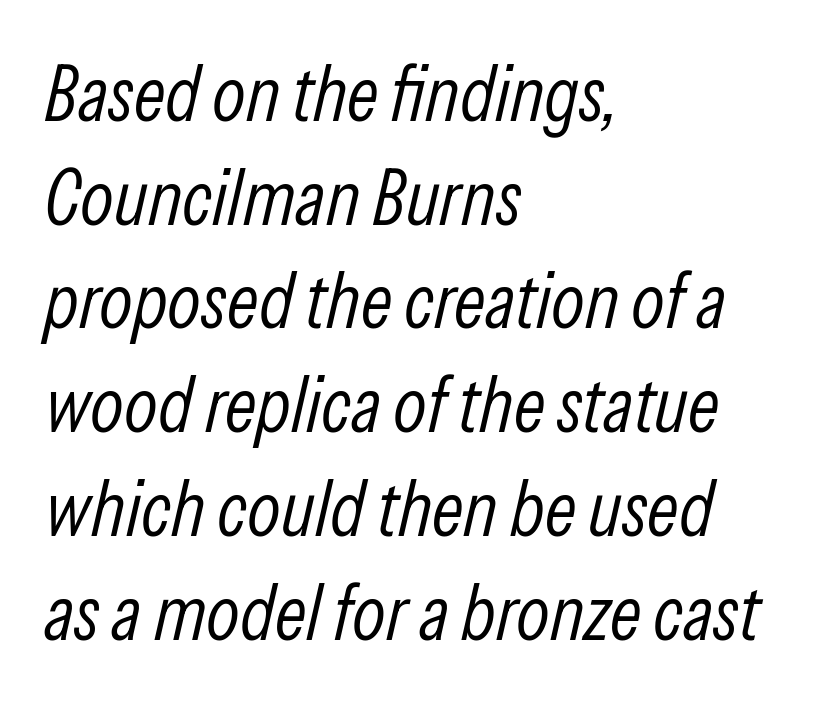
Q: Is the text bold? A: No.
Q: Is the text italic (slanted)? A: Yes, it leans right by about 13 degrees.
Q: Is the text underlined? A: No.
Q: How is the paragraph aligned? A: Left-aligned.
Q: Is the spacing between letters normal or unusually wide? A: Normal.
Q: Is the spacing between lines tight, normal or loose? A: Normal.
Q: Width (condensed, normal, or wide)? A: Condensed.
Q: Stroke contrast? A: Low.
Q: x-height? A: Medium.
Q: Monospaced? A: No.
